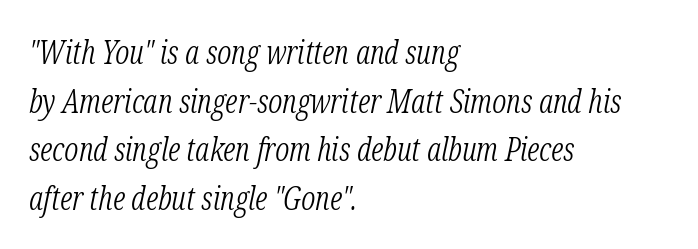
{"serif": "yes", "italic": "yes", "lean": "right", "slant_degrees": 12, "bold": "no", "weight": "light", "width": "condensed", "stroke_contrast": "low", "x_height": "medium", "monospaced": "no", "underline": "no", "align": "left", "line_spacing": "normal", "line_spacing_ratio": 1.52, "letter_spacing": "normal", "letter_spacing_em": 0.0, "glyph_px": 32}
